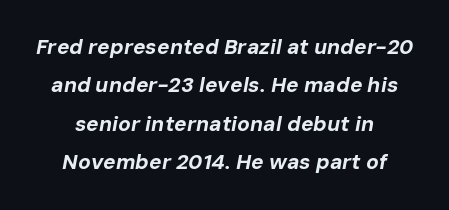
The image shows 21 px bold type, italic (leaning right); set centered, line spacing 1.83x, normal letter spacing, not underlined.
